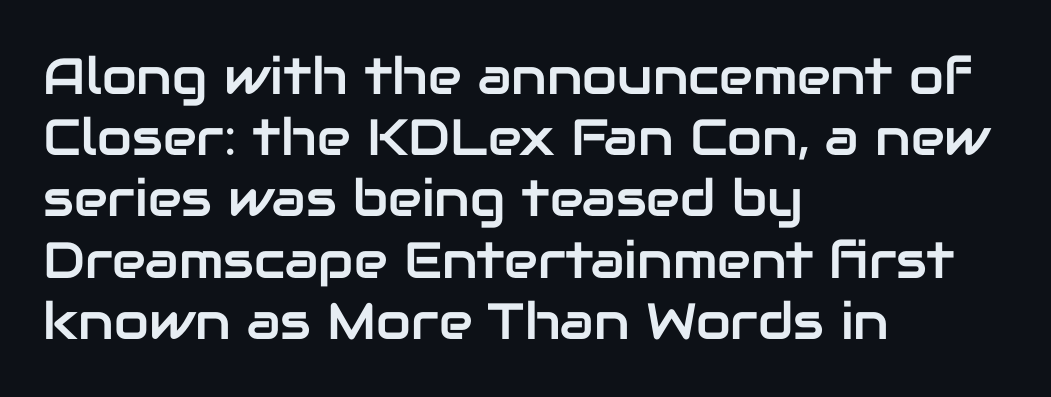
{"serif": "no", "italic": "no", "width": "normal", "stroke_contrast": "low", "x_height": "medium", "monospaced": "no", "underline": "no", "align": "left", "line_spacing_ratio": 1.2, "letter_spacing": "normal", "letter_spacing_em": 0.0, "glyph_px": 51}
